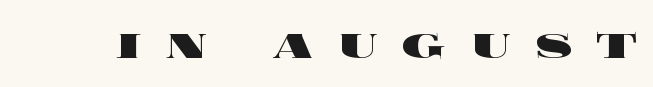
Q: Is the text bold? A: Yes.
Q: Is the text italic (slanted)? A: No, it is upright.
Q: Is the text underlined? A: No.
Q: Is the spacing between letters normal or unusually wide? A: Unusually wide.
Q: Width (condensed, normal, or wide)? A: Wide.
Q: x-height? A: Large.
Q: Monospaced? A: No.
